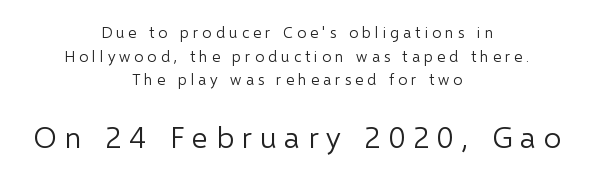
Italic: no, the glyphs are upright roman. Baseline-to-baseline distance is the conventional proportion of letter height. Looks like regular typesetting: each glyph gets only the width it needs. The rag falls on both sides of this text block equally. Size hierarchy here favors the trailing block over the leading one. Bold? No — there's no thickening of the strokes.
